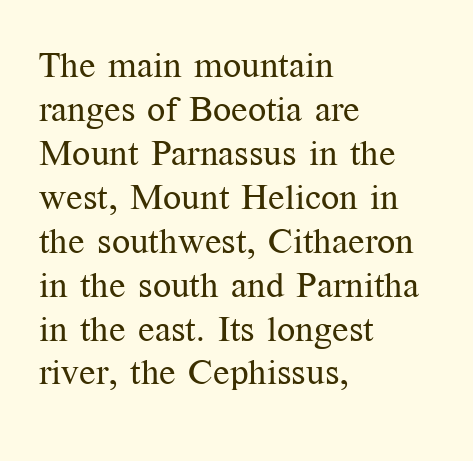
Q: Is the text bold? A: No.
Q: Is the text italic (slanted)? A: No, it is upright.
Q: Is the typeface a serif or a sans-serif typeface? A: Serif.
Q: Is the text underlined? A: No.
Q: How is the paragraph aligned? A: Left-aligned.
Q: Is the spacing between letters normal or unusually wide? A: Normal.
Q: Width (condensed, normal, or wide)? A: Normal.
Q: Stroke contrast? A: Medium.
Q: x-height? A: Medium.
Q: Monospaced? A: No.
